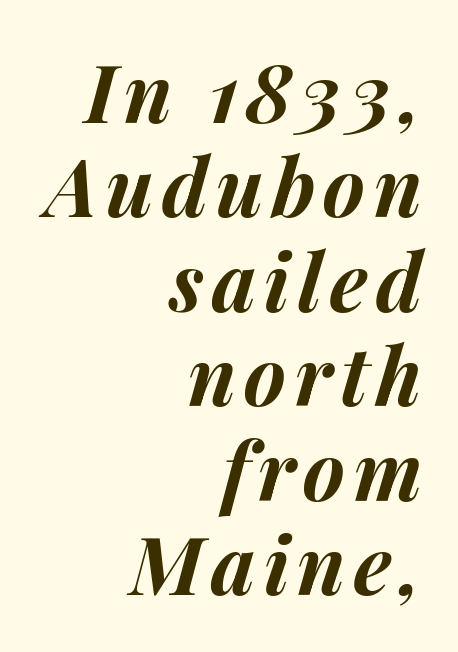
Q: Is the text bold? A: Yes.
Q: Is the text italic (slanted)? A: Yes, it leans right by about 14 degrees.
Q: Is the text underlined? A: No.
Q: How is the paragraph aligned? A: Right-aligned.
Q: Width (condensed, normal, or wide)? A: Normal.
Q: Stroke contrast? A: Medium.
Q: x-height? A: Medium.
Q: Monospaced? A: No.
